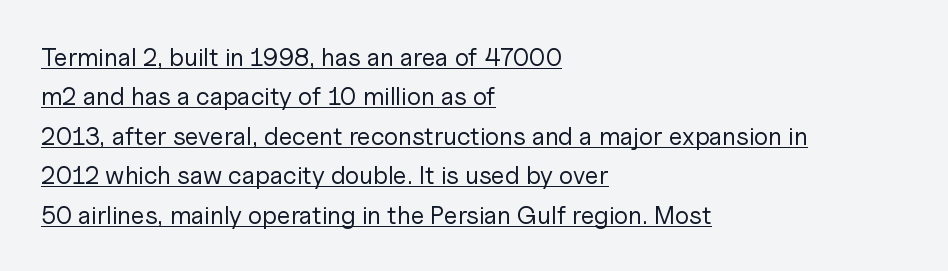
The image shows 25 px text type, upright; set left-aligned, normal line spacing (1.58x), normal letter spacing, underlined.
